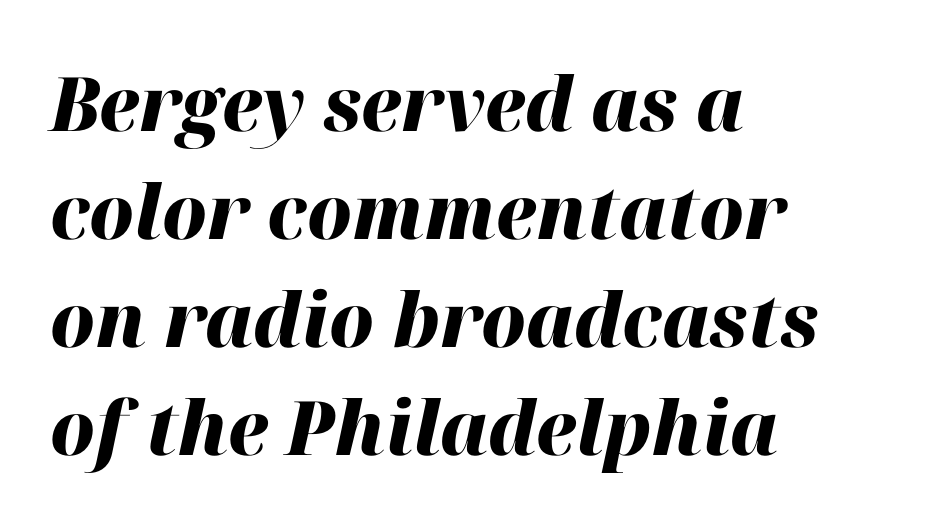
{"italic": "yes", "lean": "right", "slant_degrees": 12, "bold": "yes", "weight": "heavy", "width": "normal", "stroke_contrast": "high", "x_height": "medium", "monospaced": "no", "underline": "no", "align": "left", "line_spacing": "normal", "line_spacing_ratio": 1.44, "letter_spacing": "normal", "letter_spacing_em": 0.0, "glyph_px": 75}
